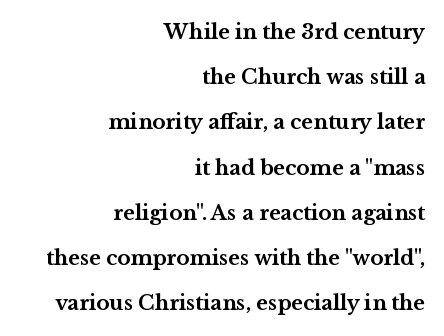
The image shows 20 px bold type, upright; set right-aligned, loose line spacing (2.26x), normal letter spacing, not underlined.
